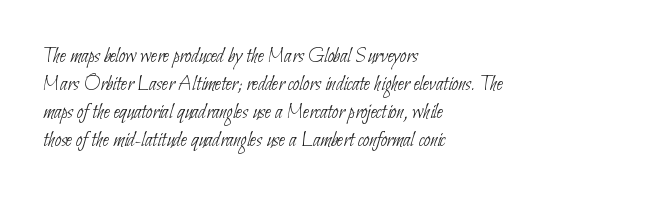
Q: Is the text bold? A: No.
Q: Is the text underlined? A: No.
Q: How is the paragraph aligned? A: Left-aligned.
Q: Is the spacing between letters normal or unusually wide? A: Normal.
Q: Is the spacing between lines tight, normal or loose? A: Normal.
